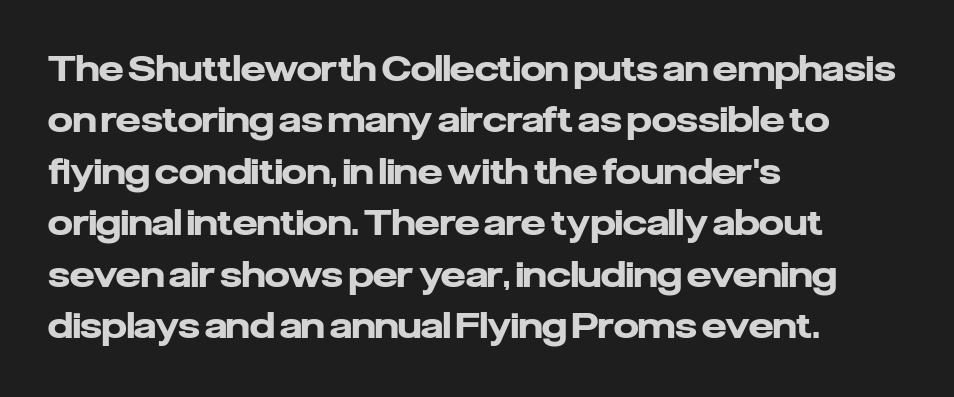
The image shows 35 px heavy sans-serif type, upright; set left-aligned, normal line spacing (1.47x), normal letter spacing, not underlined; low stroke contrast and a medium x-height.
